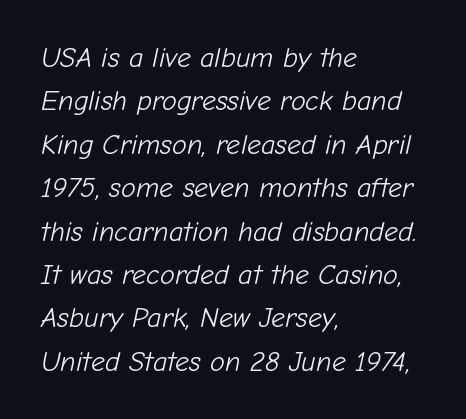
Q: Is the text bold? A: No.
Q: Is the text italic (slanted)? A: Yes, it leans right by about 12 degrees.
Q: Is the text underlined? A: No.
Q: How is the paragraph aligned? A: Left-aligned.
Q: Is the spacing between letters normal or unusually wide? A: Normal.
Q: Is the spacing between lines tight, normal or loose? A: Normal.
Q: Width (condensed, normal, or wide)? A: Normal.
Q: Stroke contrast? A: Low.
Q: x-height? A: Medium.
Q: Monospaced? A: No.
